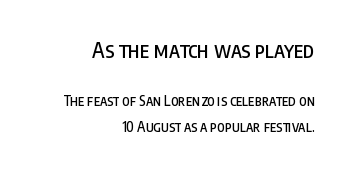
The image shows 21 px text type, upright; set right-aligned, line spacing 1.83x, normal letter spacing, not underlined; the first (top) block is 1.5x larger.
